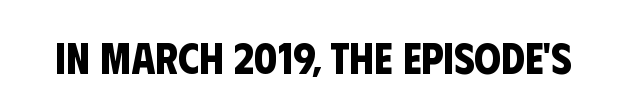
{"serif": "no", "bold": "yes", "weight": "bold", "width": "condensed", "stroke_contrast": "low", "x_height": "large", "monospaced": "no", "underline": "no", "letter_spacing": "normal", "letter_spacing_em": 0.0, "glyph_px": 43}
